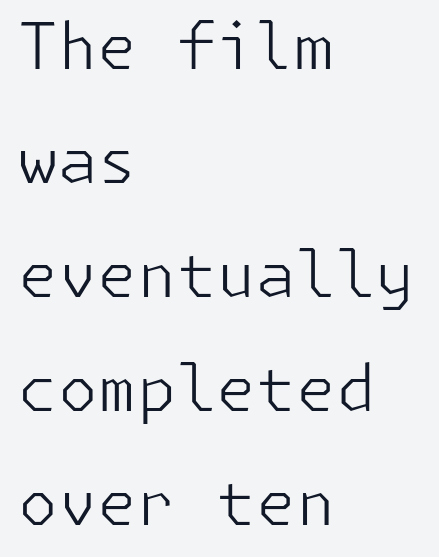
The image shows 64 px light sans-serif type, upright; set left-aligned, line spacing 1.78x, normal letter spacing, not underlined; low stroke contrast and a medium x-height.
